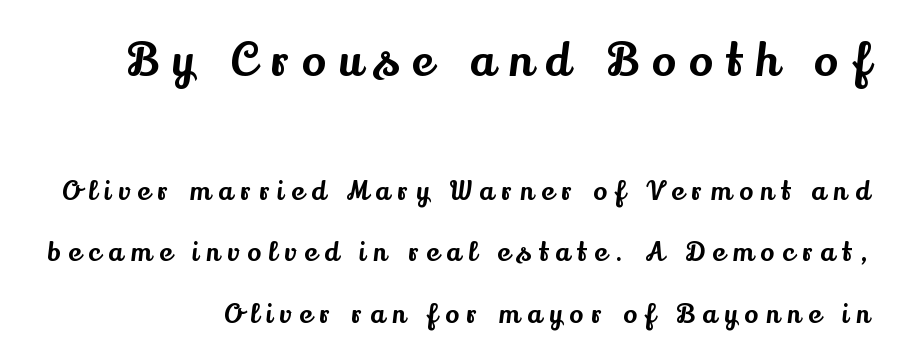
The image shows 45 px serif type; set right-aligned, loose line spacing (2.37x), unusually wide letter spacing (+0.3 em), not underlined; the first (top) block is 1.73x larger; medium stroke contrast and a small x-height.
